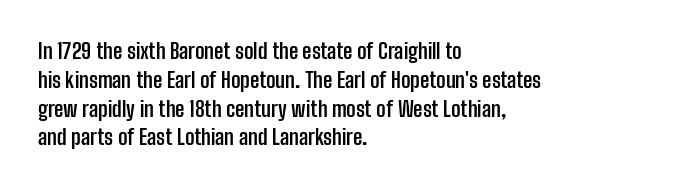
The image shows 21 px bold type, upright; set left-aligned, normal line spacing (1.37x), normal letter spacing, not underlined.
